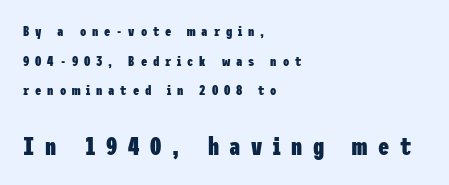
{"italic": "no", "bold": "yes", "underline": "no", "align": "left", "line_spacing": "loose", "line_spacing_ratio": 2.12, "letter_spacing": "wide", "letter_spacing_em": 0.42, "larger_block": "second", "size_ratio": 1.79, "glyph_px": 25}
